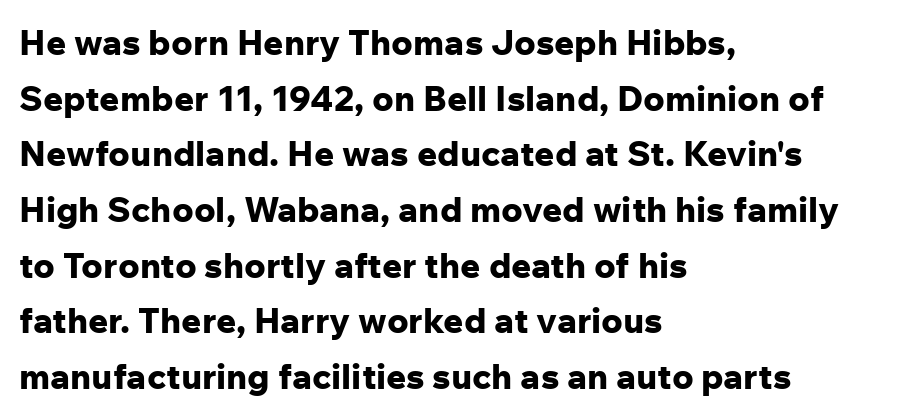
This sample has the flowing, uneven cadence of proportional lettering. The strokes are fattened all the way to bold. Here the glyphs are tracked normally, forming tight word shapes. Just letters on the line, the space beneath them empty. Regarding leading, the lines here are spaced in the standard way.
